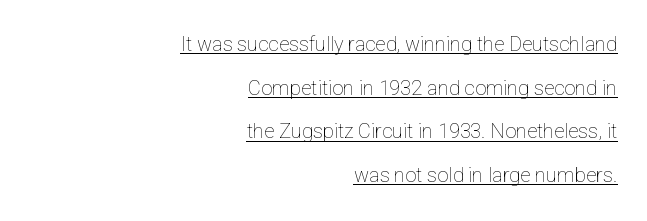
{"italic": "no", "bold": "no", "underline": "yes", "align": "right", "line_spacing": "loose", "line_spacing_ratio": 2.18, "letter_spacing": "normal", "letter_spacing_em": 0.0, "glyph_px": 20}
